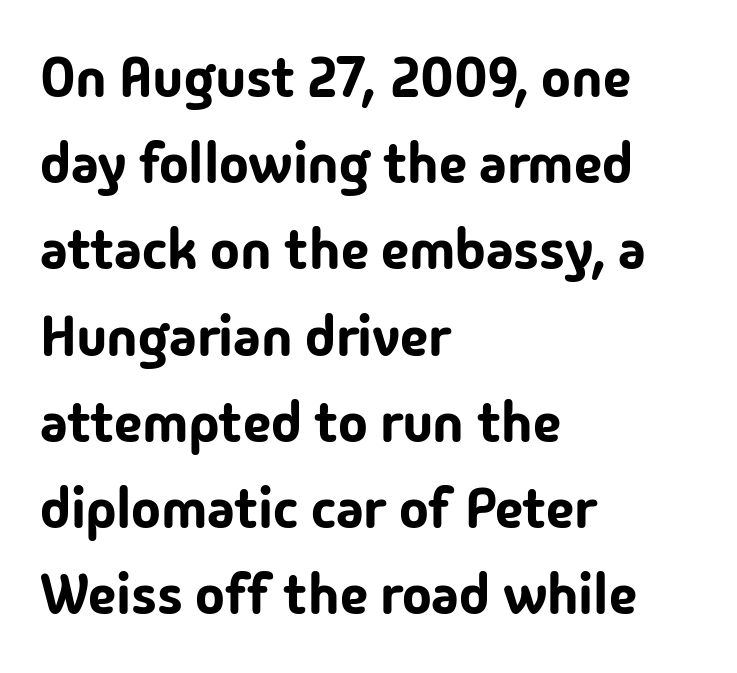
The image shows 56 px sans-serif type, upright; set left-aligned, normal line spacing (1.54x), normal letter spacing, not underlined; low stroke contrast and a medium x-height.
